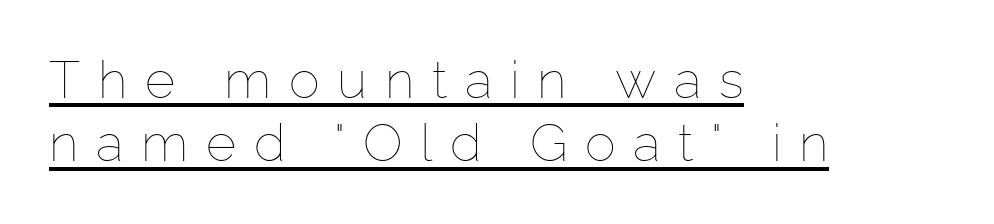
The image shows 52 px thin type, upright; set left-aligned, line spacing 1.22x, unusually wide letter spacing (+0.34 em), underlined; low stroke contrast and a medium x-height.
